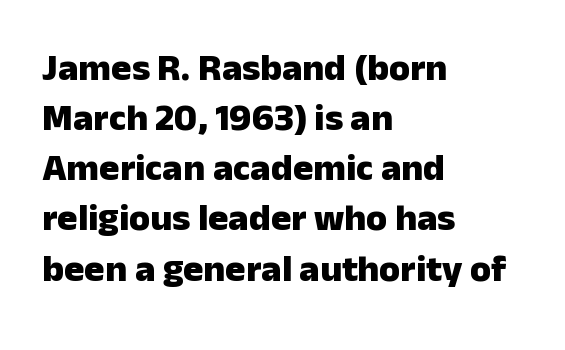
{"serif": "no", "italic": "no", "bold": "yes", "weight": "heavy", "width": "normal", "stroke_contrast": "low", "x_height": "medium", "monospaced": "no", "underline": "no", "align": "left", "line_spacing": "normal", "line_spacing_ratio": 1.32, "letter_spacing": "normal", "letter_spacing_em": 0.0, "glyph_px": 38}
